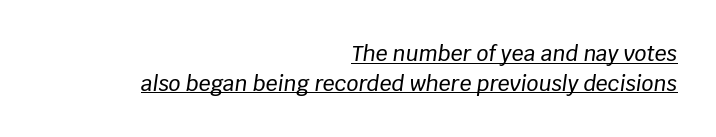
Q: Is the text italic (slanted)? A: Yes, it leans right by about 8 degrees.
Q: Is the text underlined? A: Yes.
Q: How is the paragraph aligned? A: Right-aligned.
Q: Is the spacing between letters normal or unusually wide? A: Normal.
Q: Is the spacing between lines tight, normal or loose? A: Normal.
